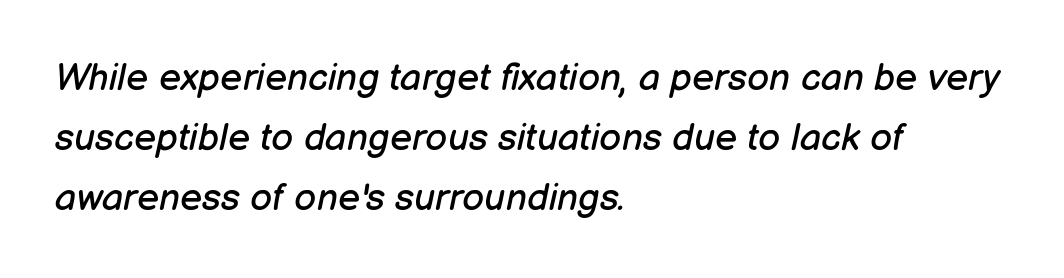
{"italic": "yes", "lean": "right", "slant_degrees": 12, "bold": "no", "weight": "regular", "width": "normal", "stroke_contrast": "low", "x_height": "medium", "monospaced": "no", "underline": "no", "align": "left", "line_spacing": "normal", "line_spacing_ratio": 1.58, "letter_spacing": "normal", "letter_spacing_em": 0.0, "glyph_px": 38}
